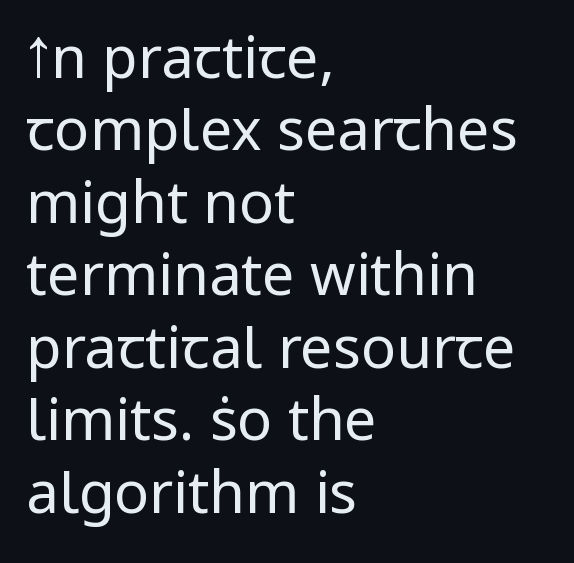
The image shows 58 px regular-weight sans-serif type, upright; set left-aligned, normal line spacing (1.25x), normal letter spacing, not underlined; low stroke contrast and a medium x-height.
